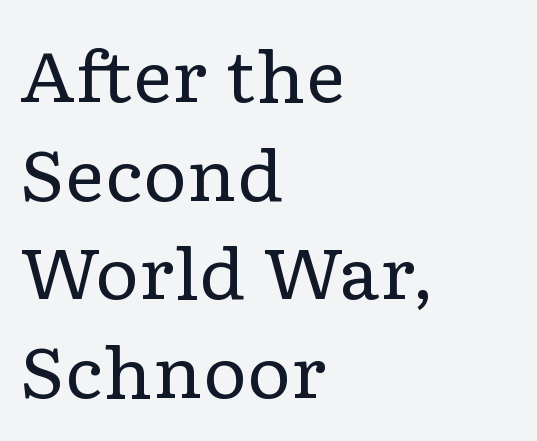
The rendering uses natural spacing where letterforms have individual widths. The passage shown has conventional tracking throughout. A clean baseline with only descenders dipping below it. Layout note: lines flush left.
